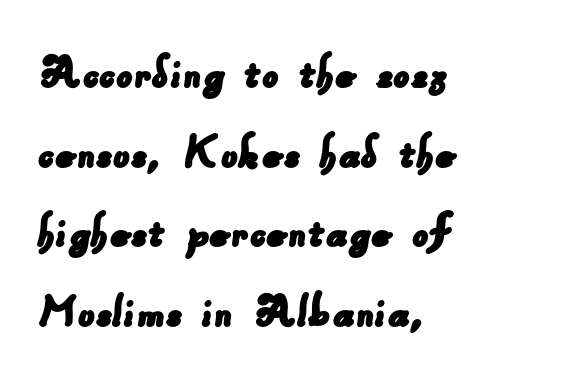
The image shows 52 px sans-serif type; set left-aligned, normal line spacing (1.53x), normal letter spacing, not underlined; low stroke contrast and a small x-height.
